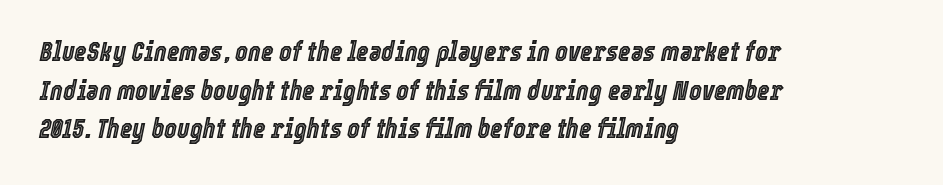
Q: Is the text italic (slanted)? A: Yes, it leans right by about 12 degrees.
Q: Is the text underlined? A: No.
Q: How is the paragraph aligned? A: Left-aligned.
Q: Is the spacing between letters normal or unusually wide? A: Normal.
Q: Is the spacing between lines tight, normal or loose? A: Normal.
